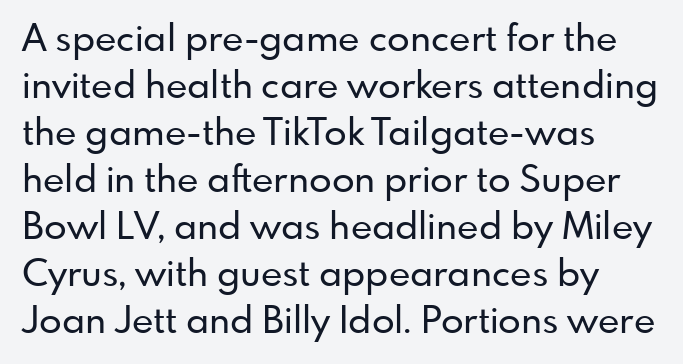
You can tell from the bare stems that sans-serif type was used. Evenly set lines give the paragraph a standard silhouette. Think of a printed novel: that variable character pitch is what you see here. Tracking here is standard; glyphs follow each other at the usual distance. Characters remain perfectly vertical along every line. Just letters on the line, the space beneath them empty.
